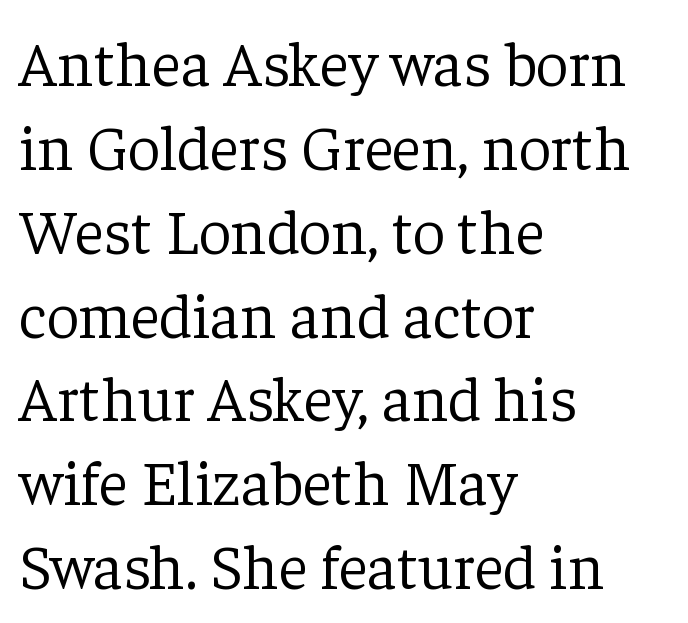
Q: Is the text bold? A: No.
Q: Is the text italic (slanted)? A: No, it is upright.
Q: Is the typeface a serif or a sans-serif typeface? A: Serif.
Q: Is the text underlined? A: No.
Q: How is the paragraph aligned? A: Left-aligned.
Q: Is the spacing between letters normal or unusually wide? A: Normal.
Q: Is the spacing between lines tight, normal or loose? A: Normal.
Q: Width (condensed, normal, or wide)? A: Normal.
Q: Stroke contrast? A: Low.
Q: x-height? A: Medium.
Q: Monospaced? A: No.
